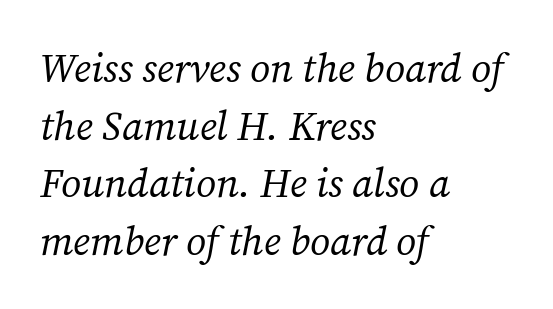
The ragged edge is on the right, which tells us the setting is flush left. The space beneath each line is pristine and unruled. Regular leading. What kind of face is this? One with serifs.
